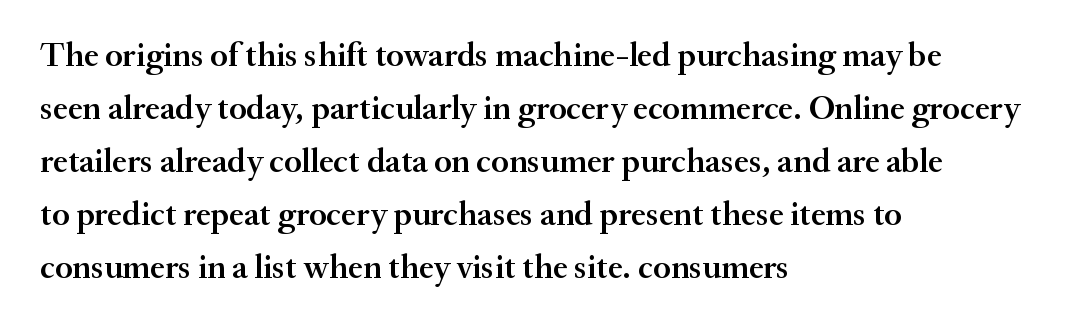
Q: Is the text bold? A: Semi-bold.
Q: Is the text italic (slanted)? A: No, it is upright.
Q: Is the typeface a serif or a sans-serif typeface? A: Serif.
Q: Is the text underlined? A: No.
Q: How is the paragraph aligned? A: Left-aligned.
Q: Is the spacing between letters normal or unusually wide? A: Normal.
Q: Is the spacing between lines tight, normal or loose? A: Normal.
Q: Width (condensed, normal, or wide)? A: Normal.
Q: Stroke contrast? A: Medium.
Q: x-height? A: Small.
Q: Monospaced? A: No.
